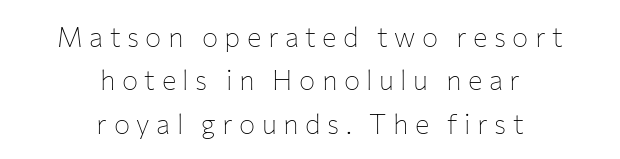
{"italic": "no", "bold": "no", "underline": "no", "align": "center", "line_spacing": "normal", "line_spacing_ratio": 1.61, "letter_spacing": "wide", "letter_spacing_em": 0.24, "glyph_px": 27}
